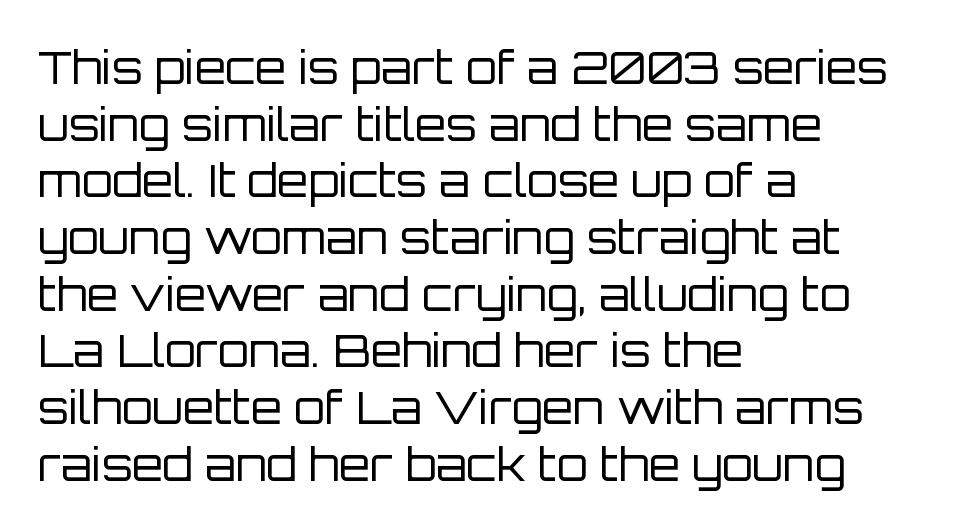
Q: Is the text bold? A: No.
Q: Is the text italic (slanted)? A: No, it is upright.
Q: Is the typeface a serif or a sans-serif typeface? A: Sans-serif.
Q: Is the text underlined? A: No.
Q: How is the paragraph aligned? A: Left-aligned.
Q: Is the spacing between letters normal or unusually wide? A: Normal.
Q: Is the spacing between lines tight, normal or loose? A: Normal.
Q: Width (condensed, normal, or wide)? A: Normal.
Q: Stroke contrast? A: Low.
Q: x-height? A: Large.
Q: Monospaced? A: No.
